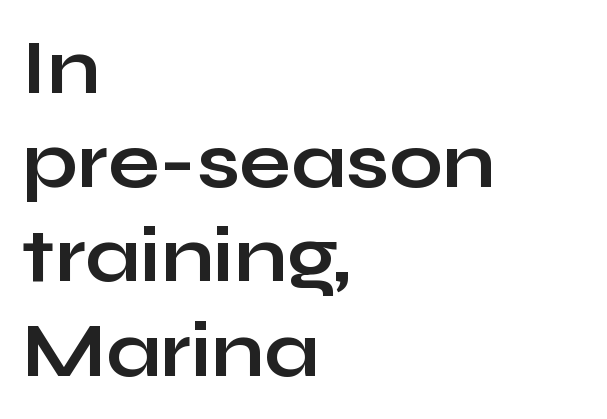
Descender tails drop into unmarked territory. Character widths vary here, with narrow letters taking less room than wide ones. Compared with typical body copy, the letter spacing here is the same. Leftover space on each line is placed entirely after the last word. Typographic density is high because the face is bold.
